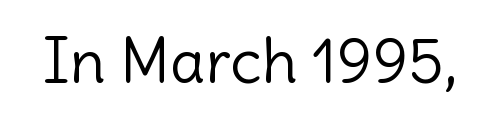
Q: Is the text bold? A: No.
Q: Is the text italic (slanted)? A: No, it is upright.
Q: Is the typeface a serif or a sans-serif typeface? A: Sans-serif.
Q: Is the text underlined? A: No.
Q: Is the spacing between letters normal or unusually wide? A: Normal.
Q: Width (condensed, normal, or wide)? A: Normal.
Q: x-height? A: Medium.
Q: Monospaced? A: No.
